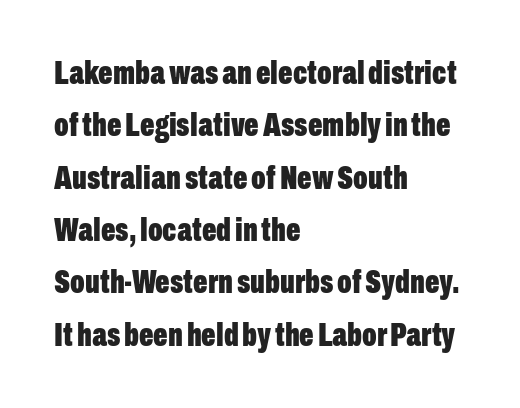
Its strokes are broad and dark, the hallmark of bold type. Leftover space on each line is placed entirely after the last word. Note the varied advance widths — an 'i' is clearly narrower than an 'm'. The gaps between neighbouring characters are ordinary and unremarkable.
